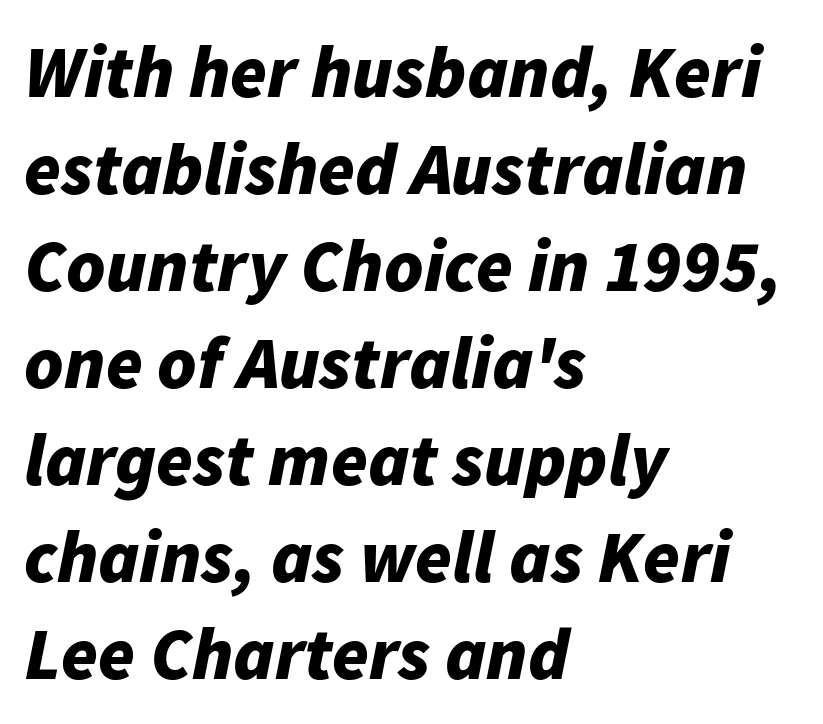
{"italic": "yes", "lean": "right", "slant_degrees": 11, "bold": "yes", "weight": "bold", "width": "normal", "stroke_contrast": "low", "x_height": "medium", "monospaced": "no", "underline": "no", "align": "left", "line_spacing": "normal", "line_spacing_ratio": 1.31, "letter_spacing": "normal", "letter_spacing_em": 0.0, "glyph_px": 74}
